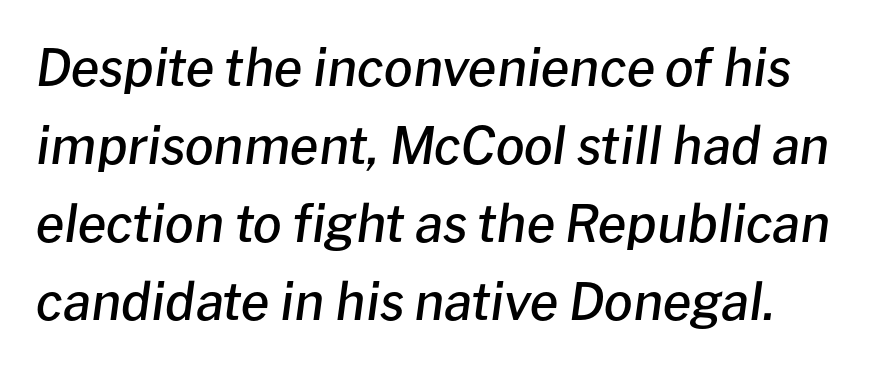
The image shows 51 px semibold type, italic (leaning right); set normal line spacing (1.53x), normal letter spacing, not underlined; low stroke contrast and a medium x-height.
